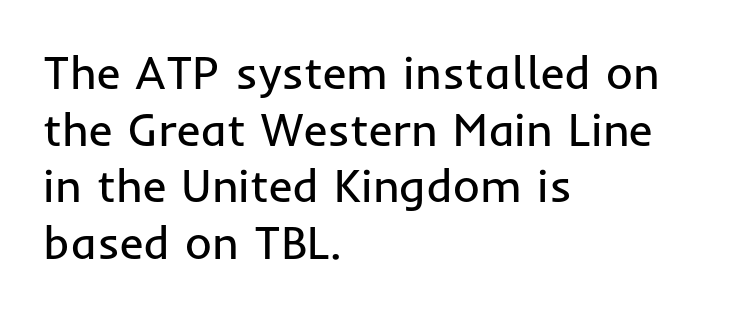
Q: Is the text bold? A: No.
Q: Is the text italic (slanted)? A: No, it is upright.
Q: Is the typeface a serif or a sans-serif typeface? A: Sans-serif.
Q: Is the text underlined? A: No.
Q: How is the paragraph aligned? A: Left-aligned.
Q: Is the spacing between letters normal or unusually wide? A: Normal.
Q: Width (condensed, normal, or wide)? A: Normal.
Q: Stroke contrast? A: Low.
Q: x-height? A: Medium.
Q: Monospaced? A: No.
